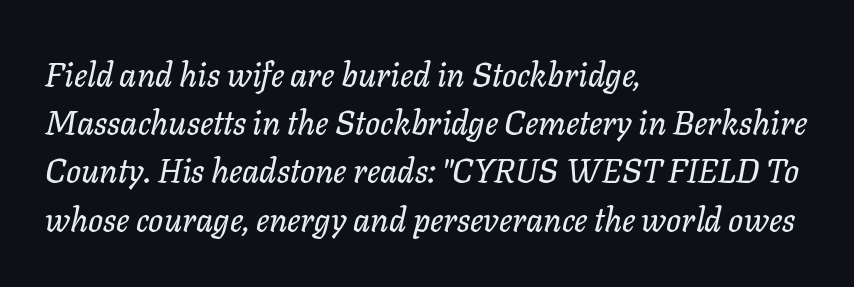
The image shows 33 px text type, italic (leaning right); set left-aligned, normal line spacing (1.46x), normal letter spacing, not underlined; low stroke contrast and a medium x-height.
